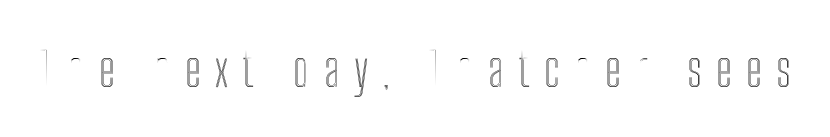
{"italic": "no", "width": "condensed", "x_height": "medium", "monospaced": "no", "underline": "no", "letter_spacing": "wide", "letter_spacing_em": 0.3, "glyph_px": 48}
